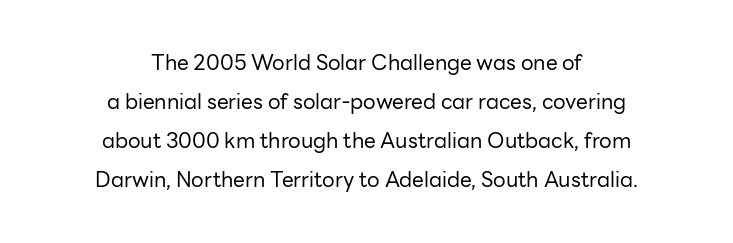
Q: Is the text bold? A: No.
Q: Is the text italic (slanted)? A: No, it is upright.
Q: Is the text underlined? A: No.
Q: How is the paragraph aligned? A: Centered.
Q: Is the spacing between letters normal or unusually wide? A: Normal.
